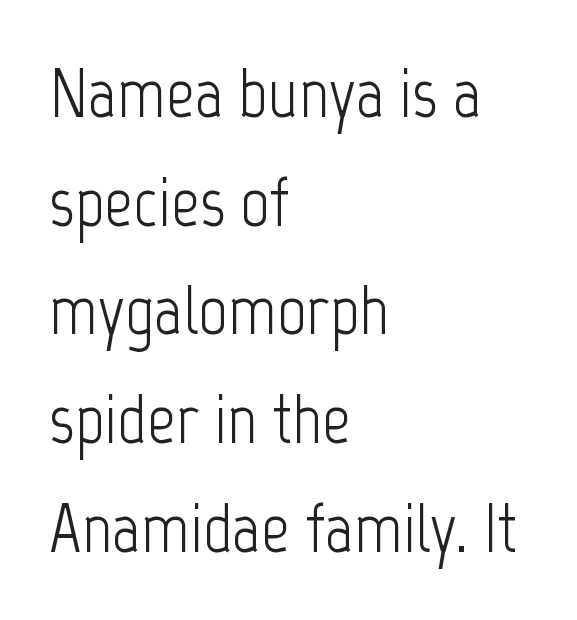
The image shows 71 px light, condensed sans-serif type, upright; set left-aligned, normal line spacing (1.53x), normal letter spacing, not underlined; low stroke contrast and a medium x-height.
